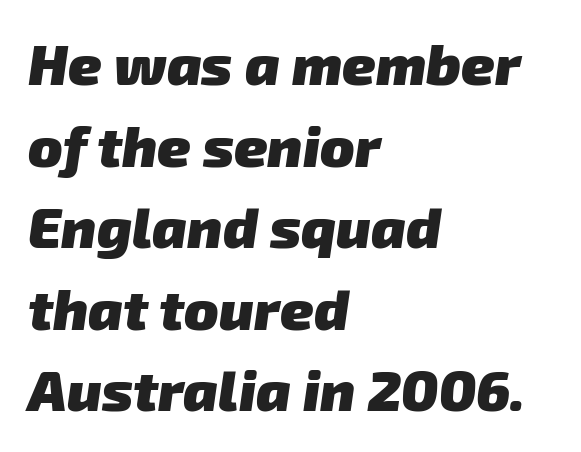
The image shows 57 px heavy sans-serif type; set left-aligned, normal line spacing (1.43x), normal letter spacing, not underlined; low stroke contrast and a medium x-height.
